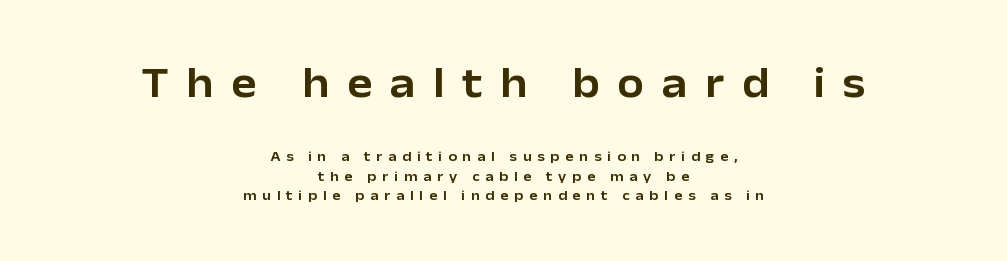
Q: Is the text italic (slanted)? A: No, it is upright.
Q: Is the typeface a serif or a sans-serif typeface? A: Sans-serif.
Q: Is the text underlined? A: No.
Q: How is the paragraph aligned? A: Centered.
Q: Is the spacing between letters normal or unusually wide? A: Unusually wide.
Q: Is the spacing between lines tight, normal or loose? A: Normal.
Q: Which block of text is set in a larger size, the first (top) or the second (bottom)? A: The first (top) one.
Q: Width (condensed, normal, or wide)? A: Normal.
Q: Stroke contrast? A: Low.
Q: x-height? A: Medium.
Q: Monospaced? A: No.
